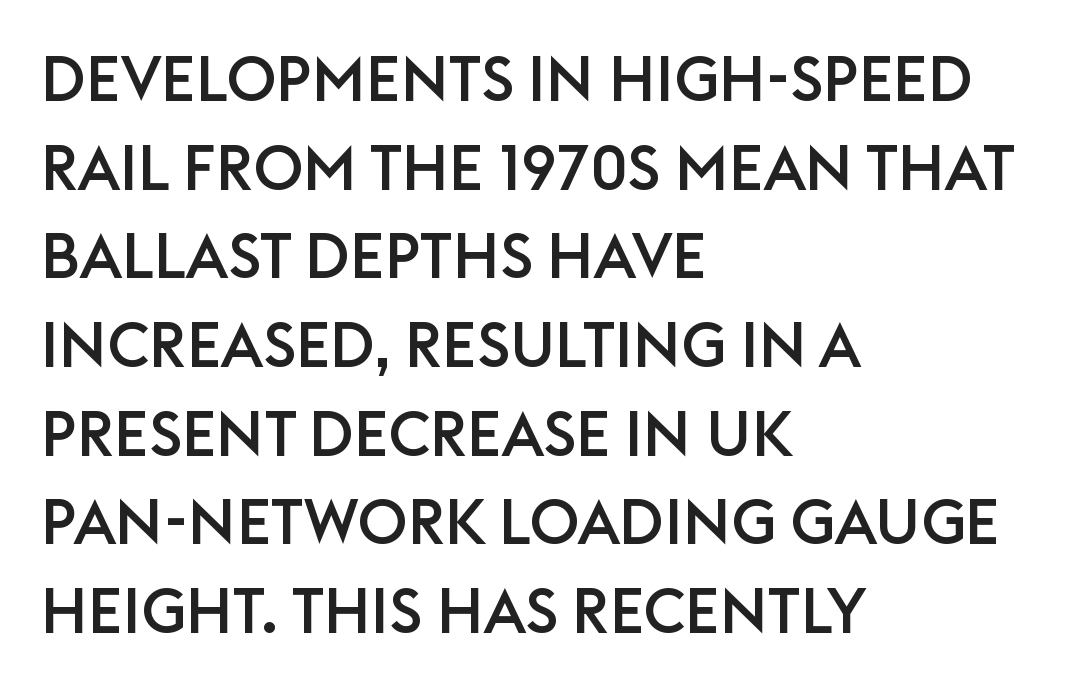
The image shows 62 px sans-serif type, upright; set left-aligned, normal line spacing (1.43x), normal letter spacing, not underlined; low stroke contrast and a large x-height.
